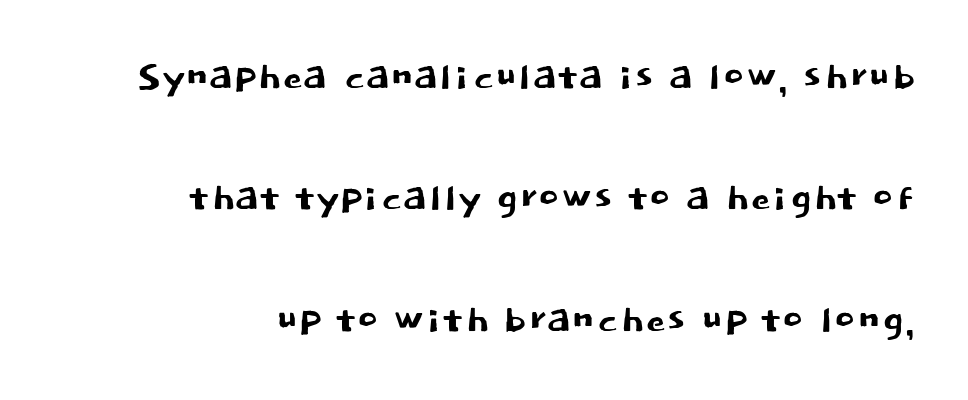
The image shows 50 px sans-serif type, upright; set right-aligned, loose line spacing (2.43x), normal letter spacing, not underlined; low stroke contrast and a large x-height.
